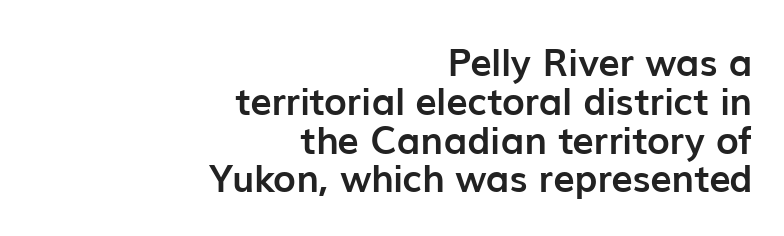
{"serif": "no", "italic": "no", "bold": "yes", "weight": "semibold", "width": "normal", "stroke_contrast": "low", "x_height": "medium", "monospaced": "no", "underline": "no", "align": "right", "line_spacing": "tight", "line_spacing_ratio": 1.02, "letter_spacing": "normal", "letter_spacing_em": 0.0, "glyph_px": 38}
